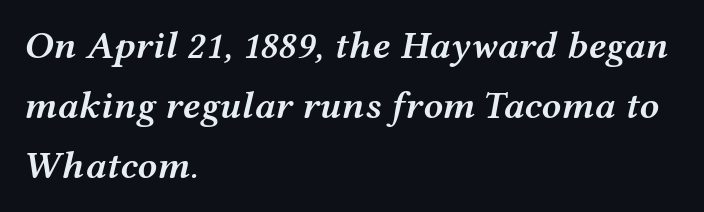
Q: Is the text bold? A: Semi-bold.
Q: Is the text italic (slanted)? A: Yes, it leans right by about 12 degrees.
Q: Is the text underlined? A: No.
Q: How is the paragraph aligned? A: Left-aligned.
Q: Is the spacing between letters normal or unusually wide? A: Normal.
Q: Is the spacing between lines tight, normal or loose? A: Normal.
Q: Width (condensed, normal, or wide)? A: Wide.
Q: Stroke contrast? A: Medium.
Q: x-height? A: Medium.
Q: Monospaced? A: No.
